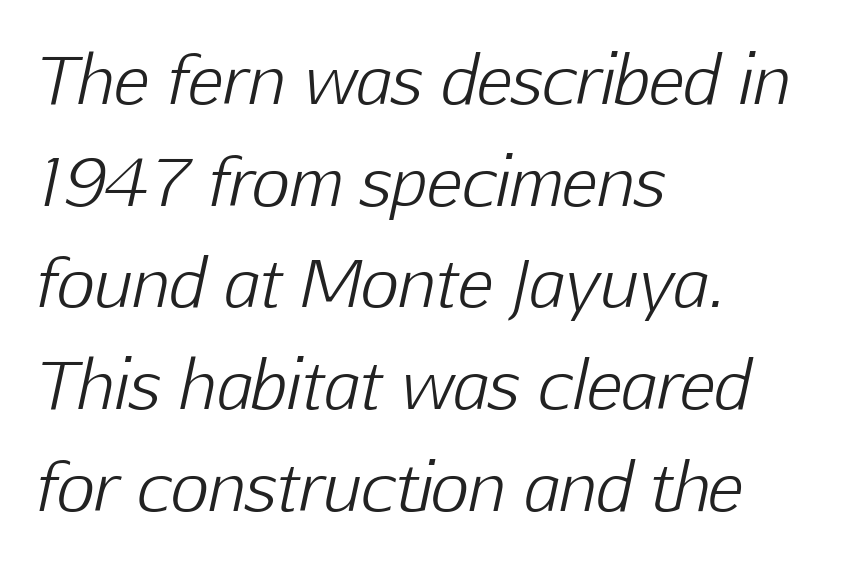
{"italic": "yes", "lean": "right", "slant_degrees": 12, "bold": "no", "weight": "light", "width": "normal", "stroke_contrast": "low", "x_height": "medium", "monospaced": "no", "underline": "no", "align": "left", "line_spacing": "normal", "line_spacing_ratio": 1.54, "letter_spacing": "normal", "letter_spacing_em": 0.0, "glyph_px": 66}
